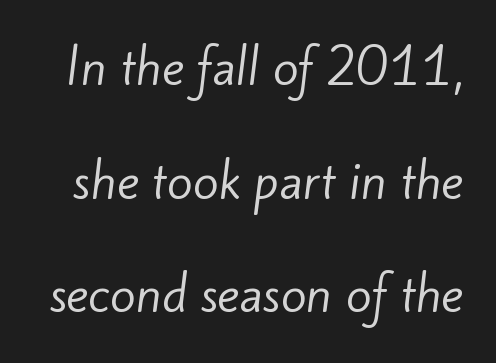
Q: Is the text bold? A: No.
Q: Is the typeface a serif or a sans-serif typeface? A: Sans-serif.
Q: Is the text underlined? A: No.
Q: Is the spacing between letters normal or unusually wide? A: Normal.
Q: Is the spacing between lines tight, normal or loose? A: Loose.
Q: Width (condensed, normal, or wide)? A: Normal.
Q: Stroke contrast? A: Low.
Q: x-height? A: Small.
Q: Monospaced? A: No.
